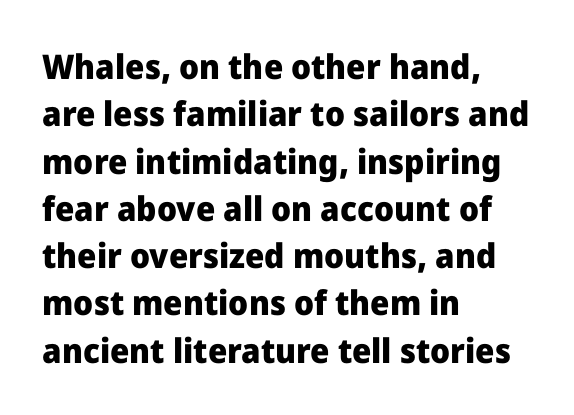
Q: Is the text bold? A: Yes.
Q: Is the text italic (slanted)? A: No, it is upright.
Q: Is the typeface a serif or a sans-serif typeface? A: Sans-serif.
Q: Is the text underlined? A: No.
Q: How is the paragraph aligned? A: Left-aligned.
Q: Is the spacing between letters normal or unusually wide? A: Normal.
Q: Is the spacing between lines tight, normal or loose? A: Normal.
Q: Width (condensed, normal, or wide)? A: Normal.
Q: Stroke contrast? A: Low.
Q: x-height? A: Medium.
Q: Monospaced? A: No.
